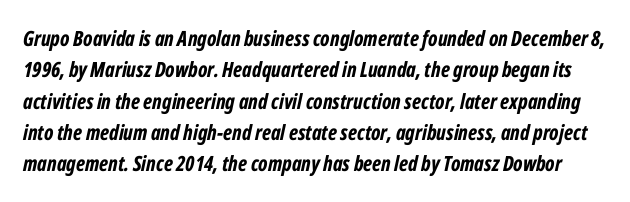
The space between consecutive lines is moderate. The tracking reads as untouched default to a designer's eye. The letters are slanted; this is an italic face. Chunky letters — that's bold for sure. Underline: absent.
